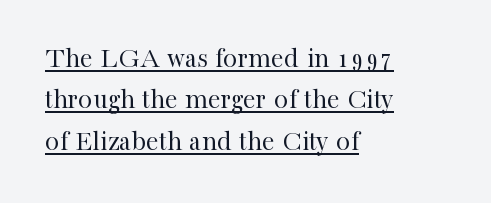
Q: Is the text bold? A: No.
Q: Is the text italic (slanted)? A: No, it is upright.
Q: Is the typeface a serif or a sans-serif typeface? A: Serif.
Q: Is the text underlined? A: Yes.
Q: How is the paragraph aligned? A: Left-aligned.
Q: Is the spacing between letters normal or unusually wide? A: Normal.
Q: Is the spacing between lines tight, normal or loose? A: Normal.
Q: Width (condensed, normal, or wide)? A: Normal.
Q: Stroke contrast? A: High.
Q: x-height? A: Medium.
Q: Monospaced? A: No.
